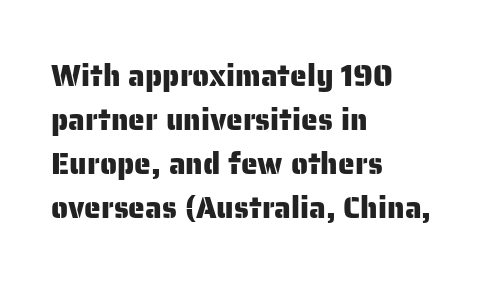
{"serif": "no", "italic": "no", "width": "normal", "stroke_contrast": "low", "x_height": "medium", "monospaced": "no", "underline": "no", "align": "left", "line_spacing": "normal", "line_spacing_ratio": 1.47, "letter_spacing": "normal", "letter_spacing_em": 0.0, "glyph_px": 30}
